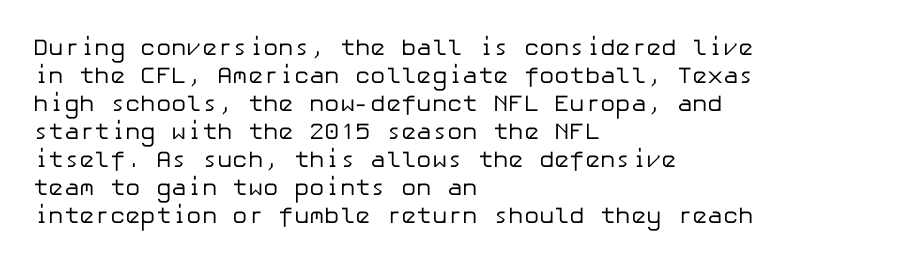
{"italic": "no", "bold": "no", "underline": "no", "align": "left", "line_spacing_ratio": 1.22, "letter_spacing": "normal", "letter_spacing_em": 0.0, "glyph_px": 23}
